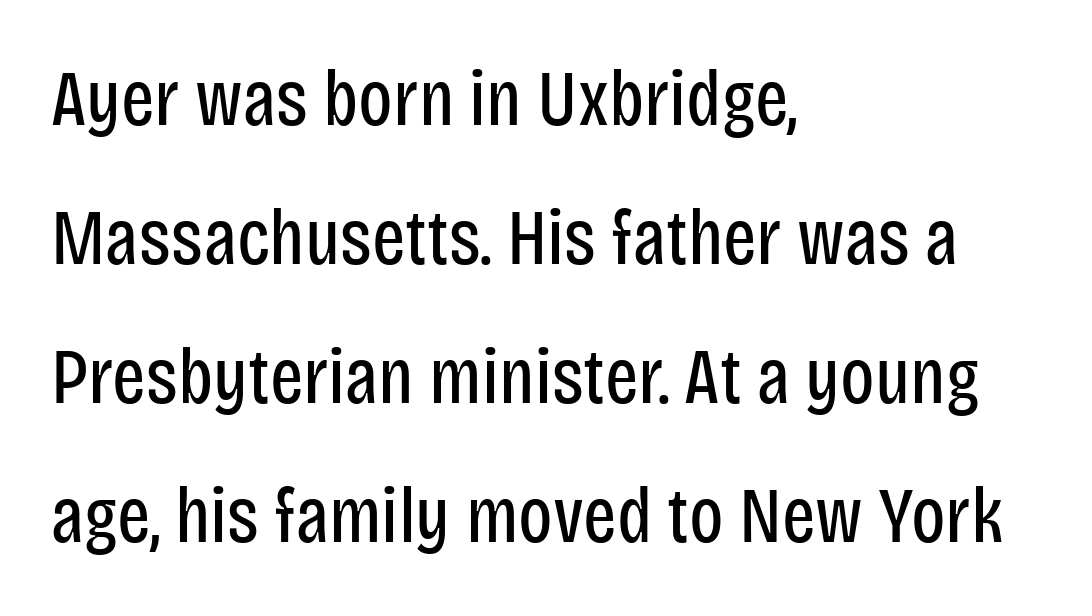
The strokes carry an ordinary text weight at most. Each letter keeps its own natural width here, so spacing adapts to shape. When letters stand straight like this, we call the style roman or upright. The letterforms sit shoulder to shoulder at normal distance. Decoration check: the copy has no underline. The compositor pushed each line to the left boundary.
